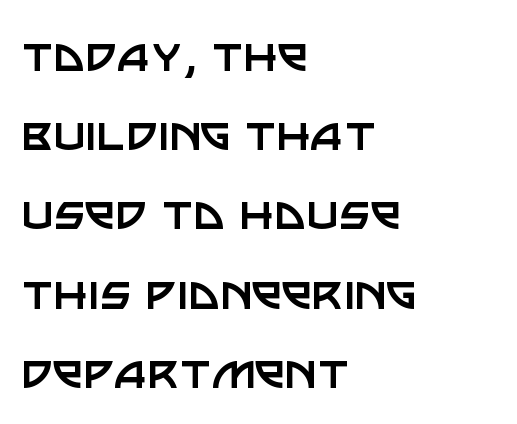
{"serif": "no", "italic": "no", "bold": "no", "weight": "regular", "width": "normal", "stroke_contrast": "low", "x_height": "large", "monospaced": "no", "underline": "no", "align": "left", "line_spacing": "normal", "line_spacing_ratio": 1.44, "letter_spacing": "normal", "letter_spacing_em": 0.0, "glyph_px": 55}
